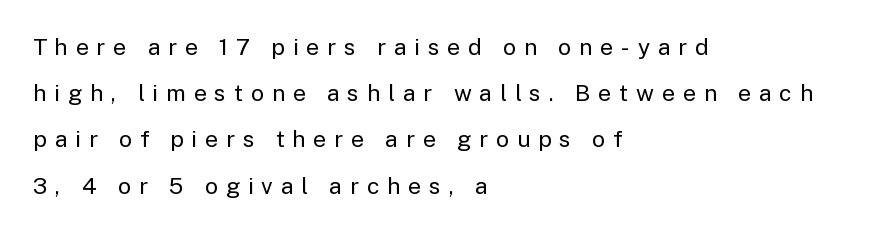
{"italic": "no", "bold": "no", "underline": "no", "align": "left", "line_spacing": "loose", "line_spacing_ratio": 2.01, "letter_spacing": "wide", "letter_spacing_em": 0.34, "glyph_px": 23}
